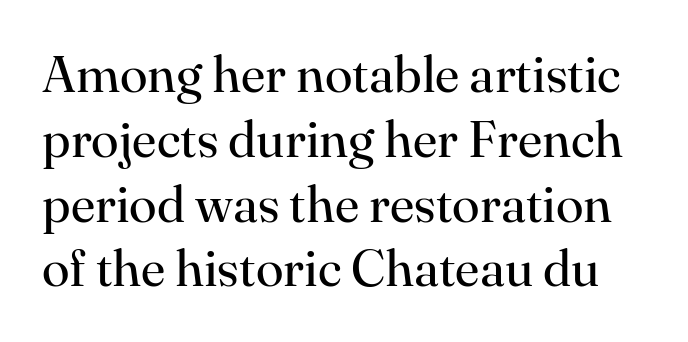
The strokes are not fattened; the text isn't bold. Unlike a clean sans, this face finishes its strokes with serifs. Upright lettering throughout. Does extra space separate the letters? No, they use regular spacing.
